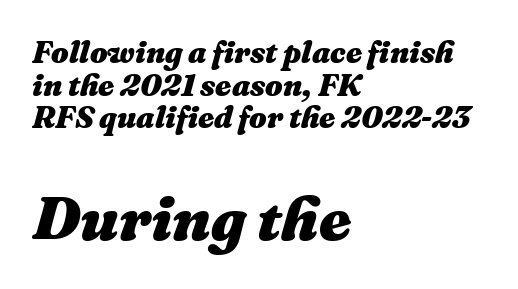
Descenders hang freely into open space. How are the letters spaced? Ordinarily, with no added tracking. The specimen reads as italic at a glance. The composition opens small and finishes big.
